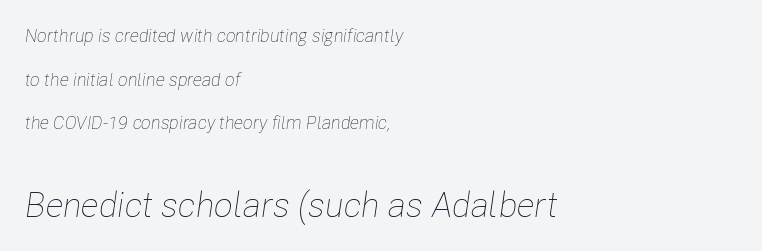
{"italic": "yes", "lean": "right", "slant_degrees": 8, "bold": "no", "weight": "thin", "width": "condensed", "stroke_contrast": "low", "x_height": "medium", "monospaced": "no", "underline": "no", "align": "left", "line_spacing": "loose", "line_spacing_ratio": 2.42, "letter_spacing": "normal", "letter_spacing_em": 0.0, "larger_block": "second", "size_ratio": 1.94, "glyph_px": 35}
